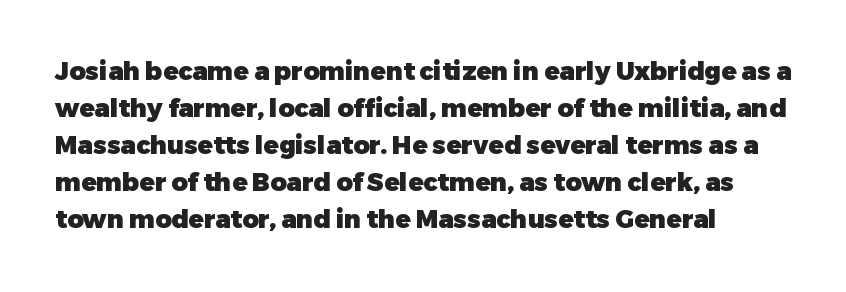
Horizontally, the lines are justified to the leading edge only. These words are printed bold, with thick strokes throughout. These lines sit exactly where default settings would place them. Every character sits straight up, as roman type does. Beneath every word, the page is bare.
